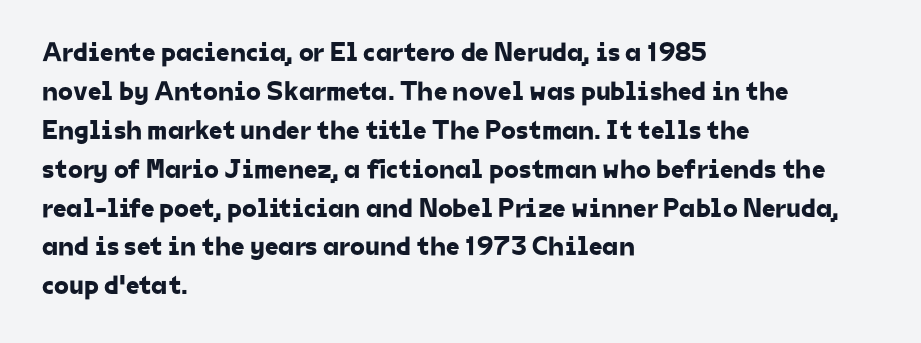
{"underline": "no", "align": "left", "line_spacing": "normal", "line_spacing_ratio": 1.44, "letter_spacing": "normal", "letter_spacing_em": 0.0, "glyph_px": 27}
